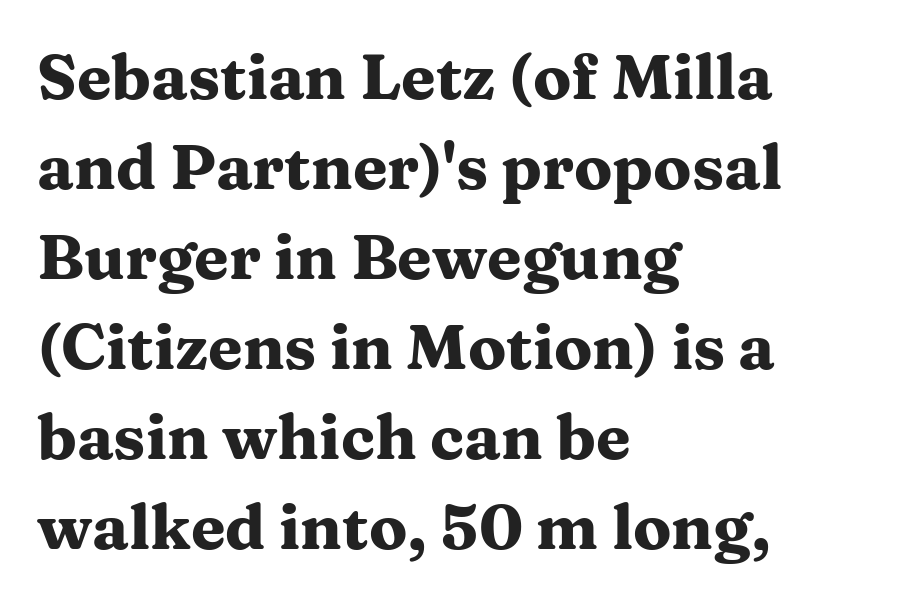
{"serif": "yes", "italic": "no", "bold": "yes", "weight": "heavy", "width": "wide", "stroke_contrast": "medium", "x_height": "medium", "monospaced": "no", "underline": "no", "align": "left", "line_spacing": "normal", "line_spacing_ratio": 1.43, "letter_spacing": "normal", "letter_spacing_em": 0.0, "glyph_px": 63}
